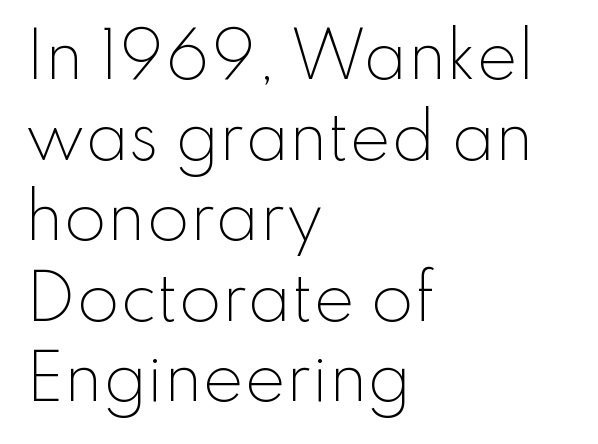
The image shows 62 px light sans-serif type, upright; set left-aligned, normal line spacing (1.3x), normal letter spacing, not underlined; low stroke contrast and a small x-height.
